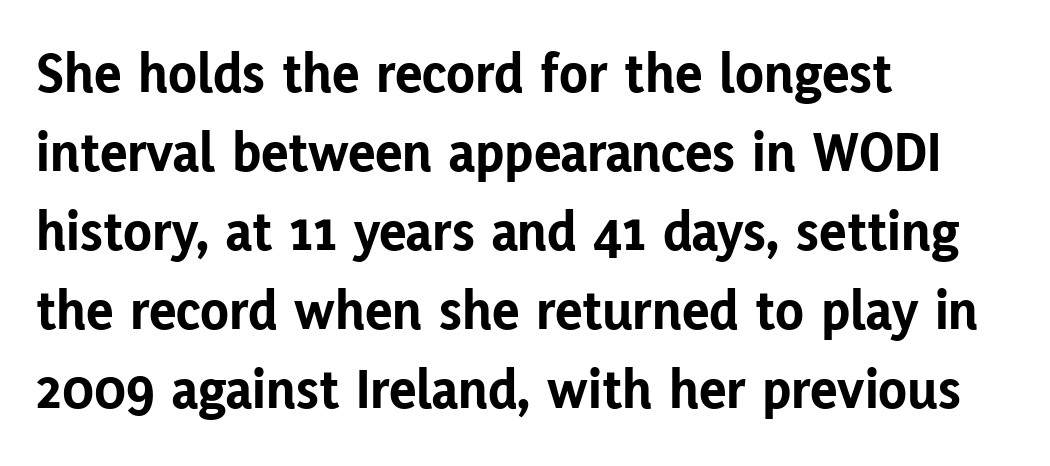
Q: Is the text bold? A: Yes.
Q: Is the text italic (slanted)? A: No, it is upright.
Q: Is the typeface a serif or a sans-serif typeface? A: Sans-serif.
Q: Is the text underlined? A: No.
Q: How is the paragraph aligned? A: Left-aligned.
Q: Is the spacing between letters normal or unusually wide? A: Normal.
Q: Is the spacing between lines tight, normal or loose? A: Normal.
Q: Width (condensed, normal, or wide)? A: Normal.
Q: Stroke contrast? A: Low.
Q: x-height? A: Medium.
Q: Monospaced? A: No.
